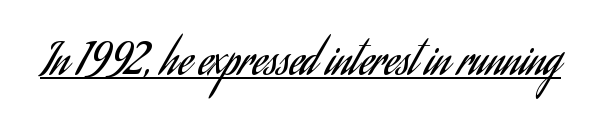
{"serif": "no", "bold": "no", "weight": "regular", "width": "condensed", "stroke_contrast": "low", "x_height": "small", "monospaced": "no", "underline": "yes", "letter_spacing": "normal", "letter_spacing_em": 0.0, "glyph_px": 44}
